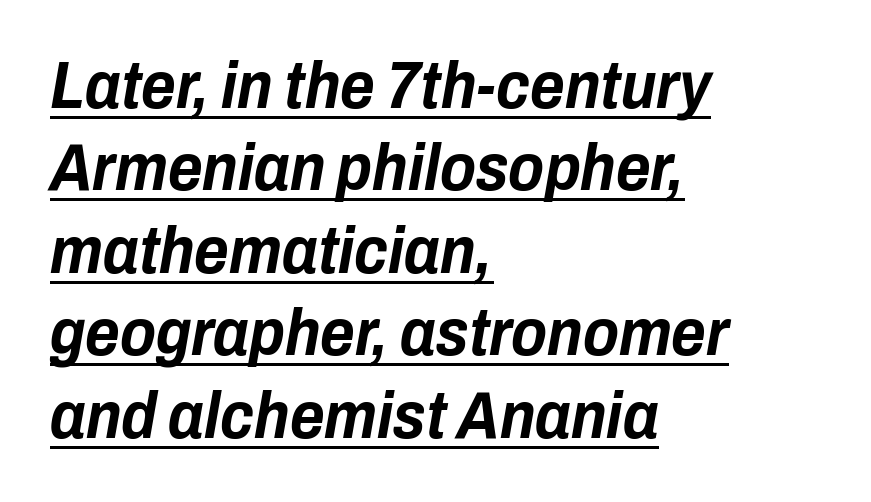
{"italic": "yes", "lean": "right", "slant_degrees": 10, "bold": "yes", "weight": "bold", "width": "condensed", "stroke_contrast": "low", "x_height": "medium", "monospaced": "no", "underline": "yes", "align": "left", "line_spacing": "normal", "line_spacing_ratio": 1.25, "letter_spacing": "normal", "letter_spacing_em": 0.0, "glyph_px": 66}
